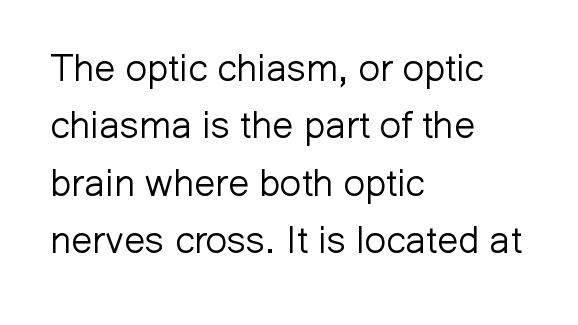
{"serif": "no", "italic": "no", "bold": "no", "weight": "light", "width": "normal", "stroke_contrast": "low", "x_height": "medium", "monospaced": "no", "underline": "no", "align": "left", "line_spacing": "normal", "line_spacing_ratio": 1.51, "letter_spacing": "normal", "letter_spacing_em": 0.0, "glyph_px": 38}
